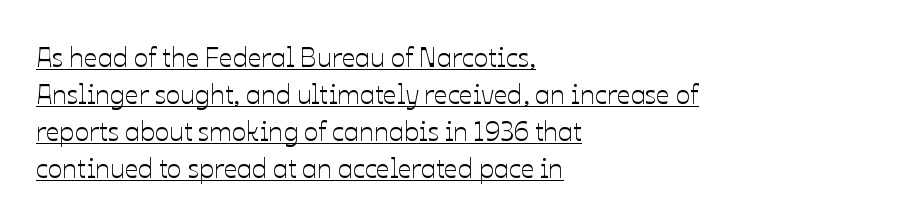
Q: Is the text italic (slanted)? A: No, it is upright.
Q: Is the text underlined? A: Yes.
Q: How is the paragraph aligned? A: Left-aligned.
Q: Is the spacing between letters normal or unusually wide? A: Normal.
Q: Is the spacing between lines tight, normal or loose? A: Normal.
